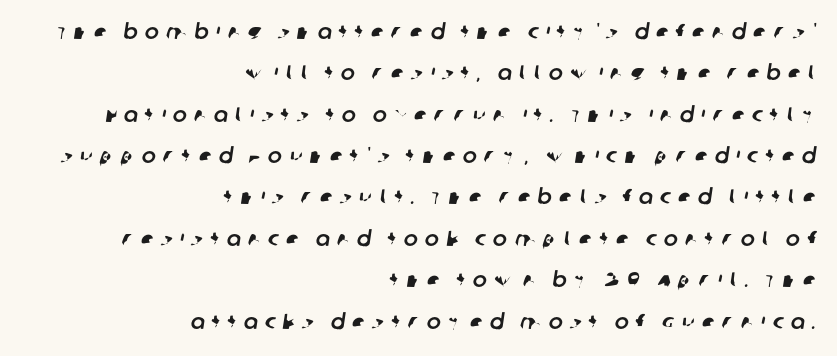
{"underline": "no", "align": "right", "line_spacing": "loose", "line_spacing_ratio": 1.97, "letter_spacing": "wide", "letter_spacing_em": 0.34, "glyph_px": 21}
